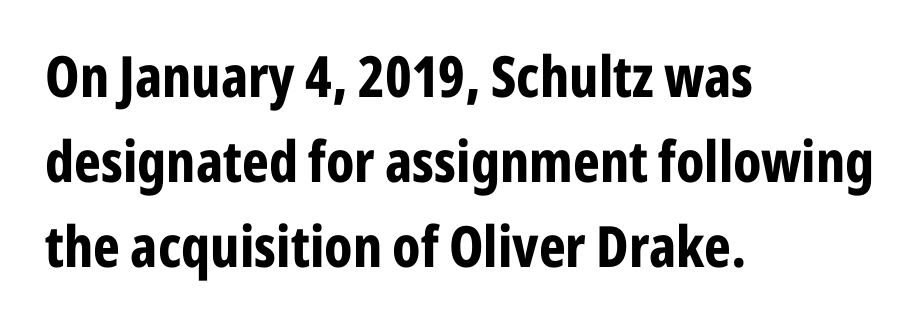
{"serif": "no", "italic": "no", "bold": "yes", "weight": "bold", "width": "condensed", "stroke_contrast": "low", "x_height": "medium", "monospaced": "no", "underline": "no", "align": "left", "line_spacing": "normal", "line_spacing_ratio": 1.49, "letter_spacing": "normal", "letter_spacing_em": 0.0, "glyph_px": 57}
